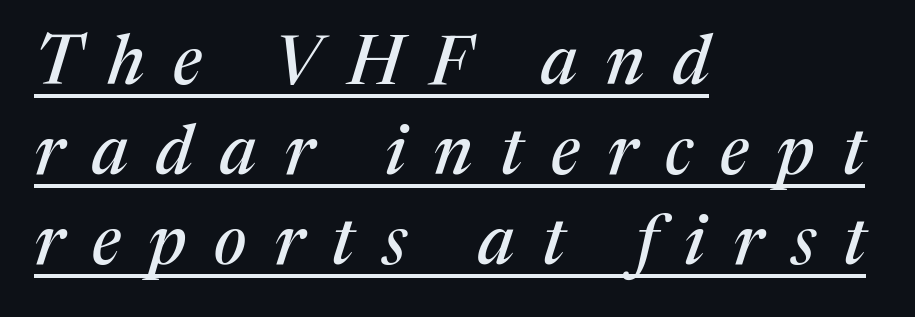
{"serif": "yes", "italic": "yes", "lean": "right", "slant_degrees": 17, "width": "normal", "stroke_contrast": "medium", "x_height": "medium", "monospaced": "no", "underline": "yes", "align": "left", "line_spacing": "normal", "line_spacing_ratio": 1.32, "letter_spacing": "wide", "letter_spacing_em": 0.41, "glyph_px": 68}
